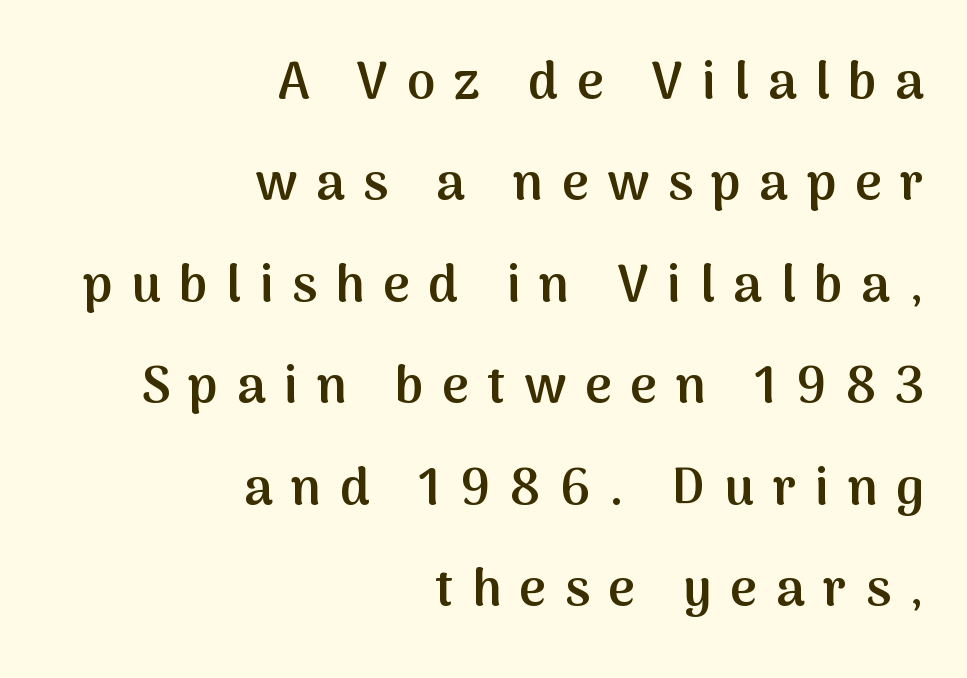
The image shows 51 px semibold sans-serif type, upright; set right-aligned, loose line spacing (1.99x), unusually wide letter spacing (+0.37 em), not underlined; medium stroke contrast and a medium x-height.
